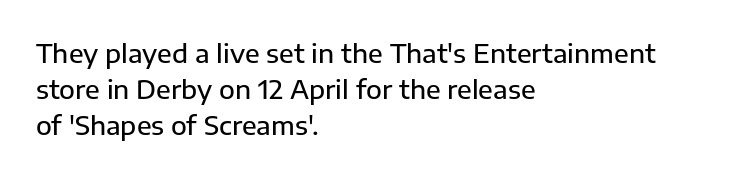
The image shows 26 px text type, upright; set left-aligned, normal line spacing (1.38x), normal letter spacing, not underlined.
